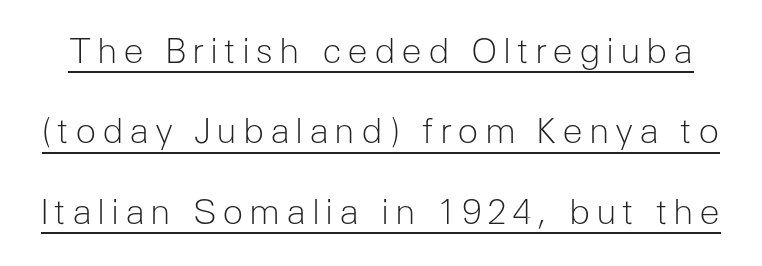
The image shows 35 px light sans-serif type, upright; set loose line spacing (2.3x), underlined; low stroke contrast and a medium x-height.
